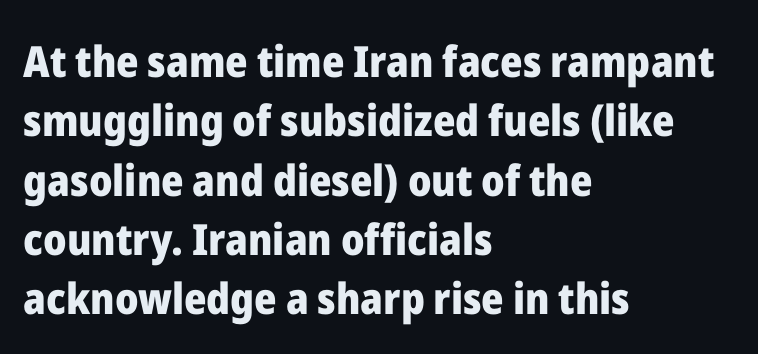
Pretty heavy lettering here — definitely bold. Any mark beneath the type? The region is blank. Nope, no serifs anywhere on these letters. Looks like regular typesetting: each glyph gets only the width it needs. What stands out about the letter spacing? Nothing — it is the standard amount.
